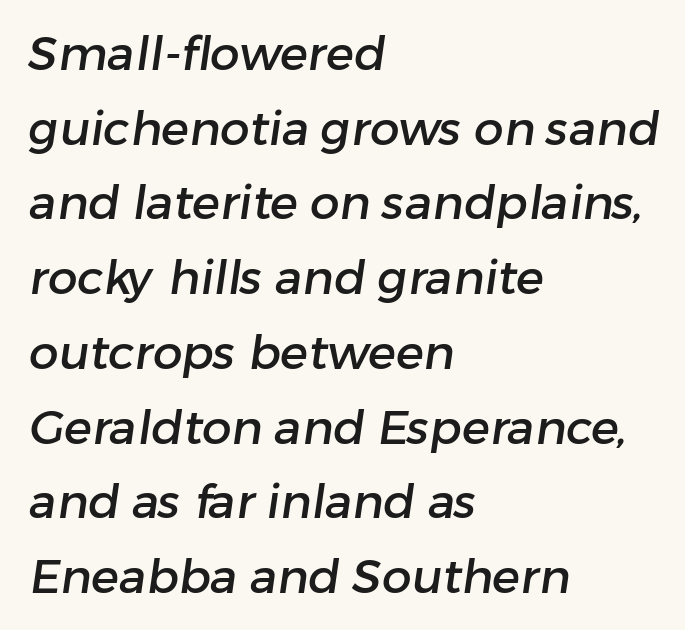
Which margin do the lines hug? The left one — the right edge is uneven. The letters advance in unequal steps, a hallmark of proportional type. Words appear dense and cohesive because spacing is normal. In terms of leading, this rendering sits right in the middle. A typesetter would label this face a sans. Descenders hang freely into open space.
